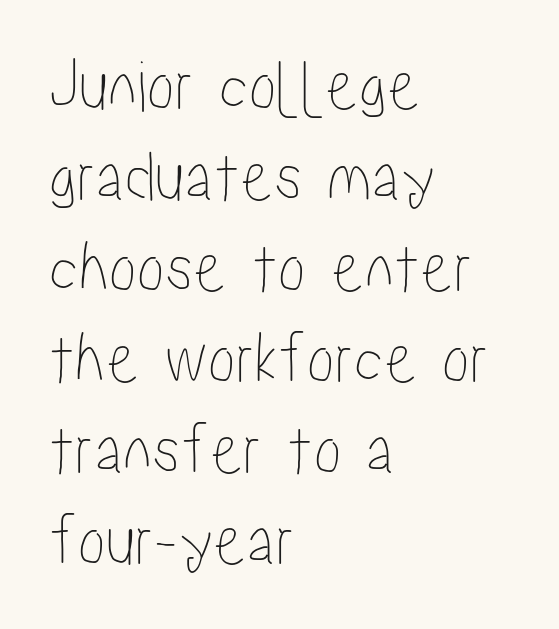
You can tell it's not italic because the verticals are truly vertical. The strip under each line holds only bare page. Is this a fixed-width face? No — the glyphs have proportional, varying widths. Standard letterfit; no display-style spreading of the glyphs.
